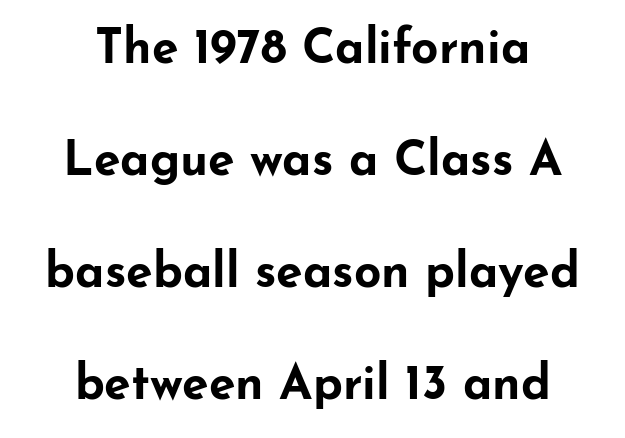
Q: Is the text bold? A: Yes.
Q: Is the text italic (slanted)? A: No, it is upright.
Q: Is the typeface a serif or a sans-serif typeface? A: Sans-serif.
Q: Is the text underlined? A: No.
Q: How is the paragraph aligned? A: Centered.
Q: Is the spacing between letters normal or unusually wide? A: Normal.
Q: Is the spacing between lines tight, normal or loose? A: Loose.
Q: Width (condensed, normal, or wide)? A: Wide.
Q: Stroke contrast? A: Low.
Q: x-height? A: Small.
Q: Monospaced? A: No.
